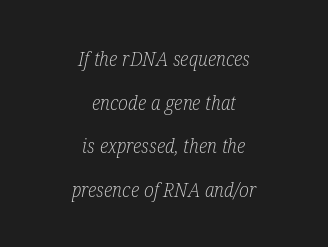
{"italic": "yes", "lean": "right", "slant_degrees": 12, "bold": "no", "underline": "no", "align": "center", "line_spacing": "loose", "line_spacing_ratio": 2.18, "letter_spacing": "normal", "letter_spacing_em": 0.0, "glyph_px": 20}
